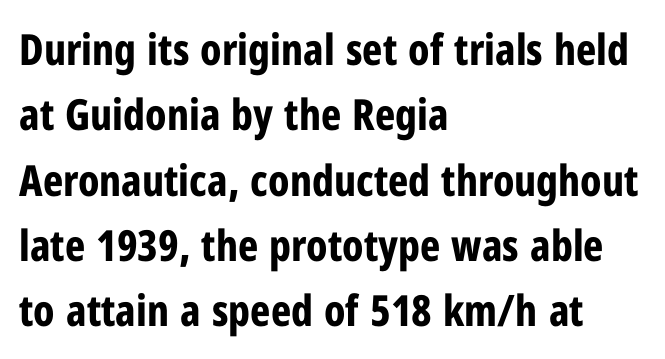
{"serif": "no", "italic": "no", "bold": "yes", "weight": "bold", "width": "condensed", "stroke_contrast": "low", "x_height": "medium", "monospaced": "no", "underline": "no", "align": "left", "line_spacing": "normal", "line_spacing_ratio": 1.52, "letter_spacing": "normal", "letter_spacing_em": 0.0, "glyph_px": 43}
